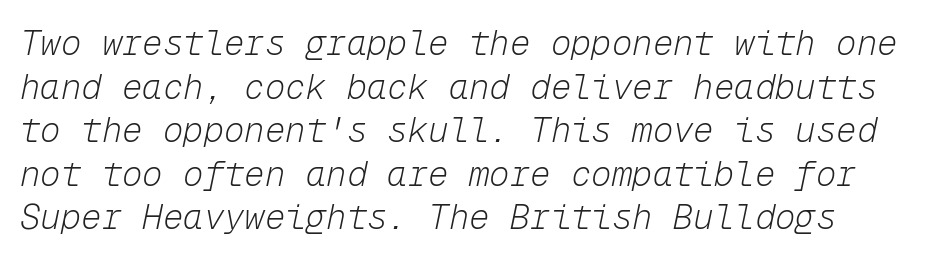
The image shows 34 px light type, italic (leaning right), monospaced; set normal line spacing (1.28x), normal letter spacing, not underlined; low stroke contrast and a medium x-height.
